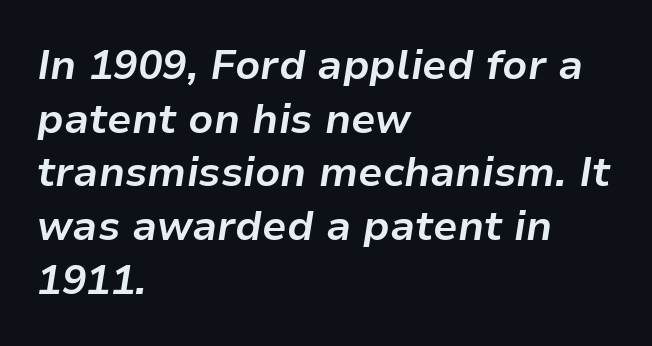
Character widths vary here, with narrow letters taking less room than wide ones. Quick note: interline space is typical. Heavy-handed strokes throughout: this text is bold. In CSS terms this would be text-align: left.
